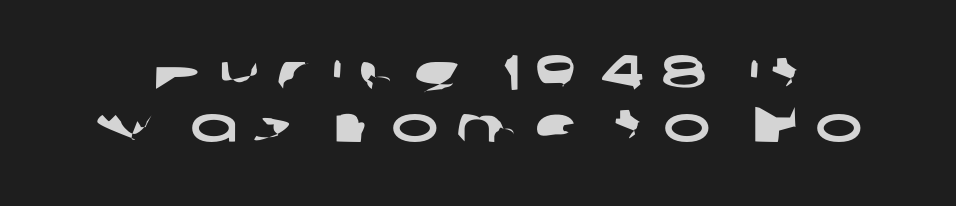
The image shows 50 px wide sans-serif type; set tight line spacing (1.05x), unusually wide letter spacing (+0.31 em), not underlined; low stroke contrast and a medium x-height.
